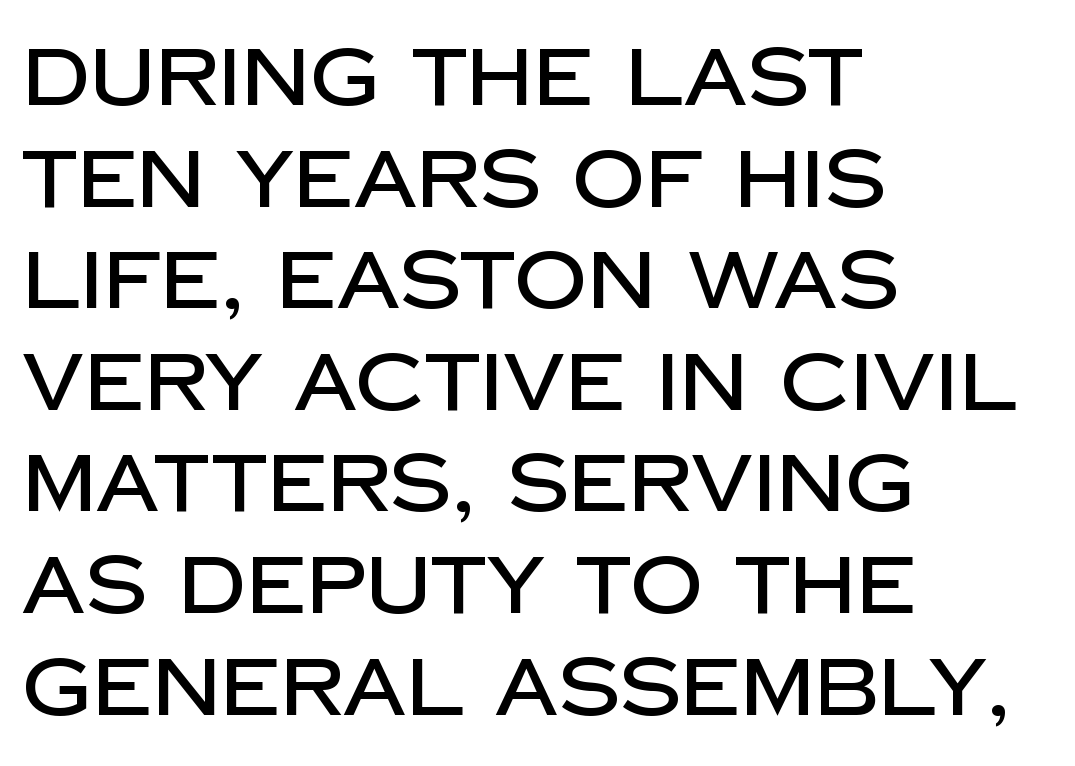
{"serif": "no", "italic": "no", "width": "normal", "stroke_contrast": "low", "x_height": "large", "monospaced": "no", "underline": "no", "align": "left", "line_spacing": "normal", "line_spacing_ratio": 1.27, "letter_spacing": "normal", "letter_spacing_em": 0.0, "glyph_px": 80}
